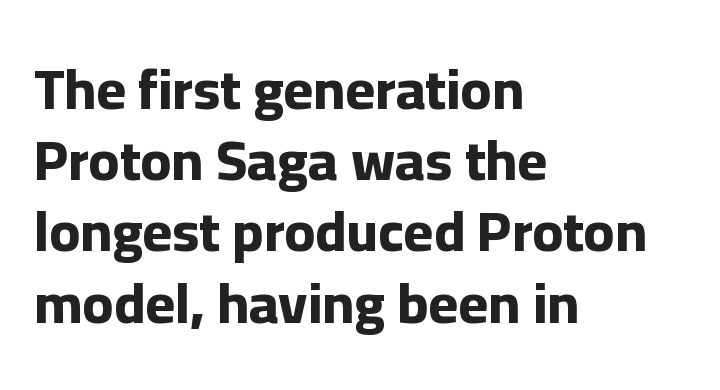
The image shows 57 px bold sans-serif type, upright; set left-aligned, normal line spacing (1.25x), normal letter spacing, not underlined; low stroke contrast and a medium x-height.
